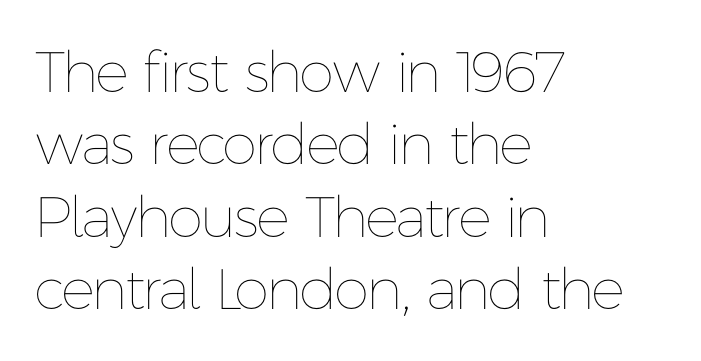
Q: Is the text bold? A: No.
Q: Is the text italic (slanted)? A: No, it is upright.
Q: Is the text underlined? A: No.
Q: How is the paragraph aligned? A: Left-aligned.
Q: Is the spacing between letters normal or unusually wide? A: Normal.
Q: Is the spacing between lines tight, normal or loose? A: Normal.
Q: Width (condensed, normal, or wide)? A: Normal.
Q: Stroke contrast? A: Low.
Q: x-height? A: Medium.
Q: Monospaced? A: No.
